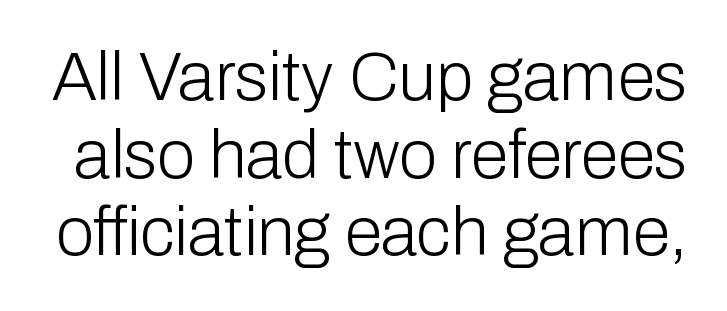
This sample uses an upright cut, with every glyph sitting square on the baseline. Regarding leading, the lines here are crowded together. The typeface chosen for these lines omits serifs. Nobody drew a line under any word here. Weight: in the light-to-regular range. Tracking here is standard; glyphs follow each other at the usual distance.
